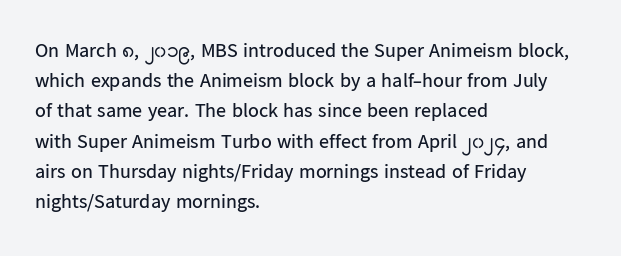
{"italic": "no", "bold": "no", "underline": "no", "align": "left", "line_spacing": "normal", "line_spacing_ratio": 1.51, "letter_spacing": "normal", "letter_spacing_em": 0.0, "glyph_px": 20}
